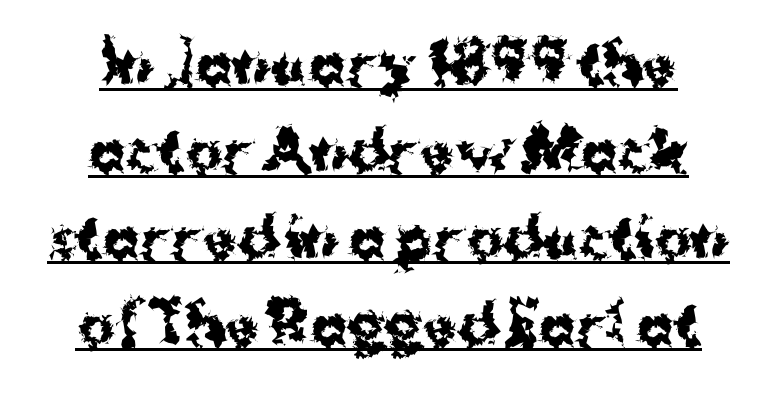
The image shows 55 px bold sans-serif type, upright; set normal line spacing (1.58x), normal letter spacing, underlined; medium stroke contrast and a medium x-height.
